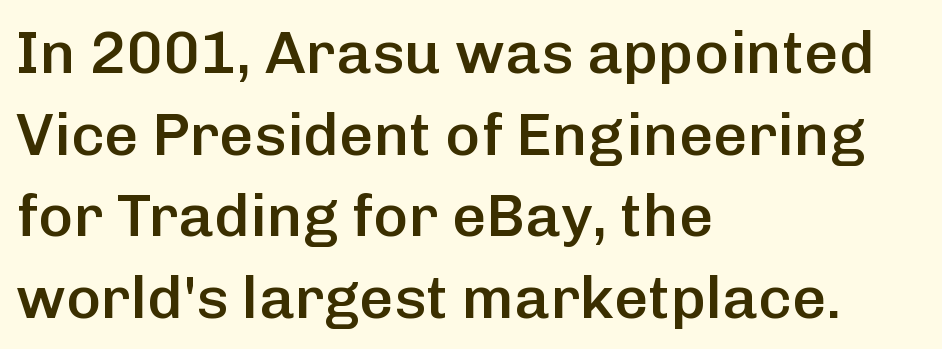
Q: Is the text bold? A: Semi-bold.
Q: Is the text italic (slanted)? A: No, it is upright.
Q: Is the typeface a serif or a sans-serif typeface? A: Sans-serif.
Q: Is the text underlined? A: No.
Q: How is the paragraph aligned? A: Left-aligned.
Q: Is the spacing between letters normal or unusually wide? A: Normal.
Q: Is the spacing between lines tight, normal or loose? A: Normal.
Q: Width (condensed, normal, or wide)? A: Normal.
Q: Stroke contrast? A: Low.
Q: x-height? A: Medium.
Q: Monospaced? A: No.
